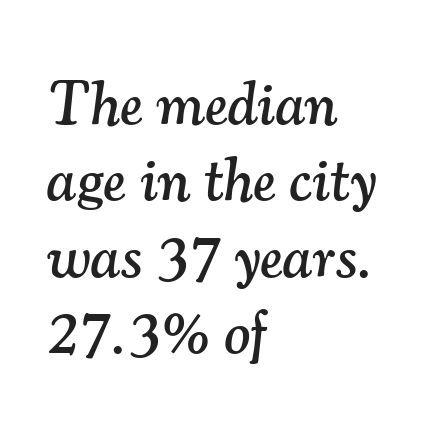
The image shows 62 px serif type, italic (leaning right); set left-aligned, line spacing 1.23x, normal letter spacing, not underlined; medium stroke contrast and a small x-height.
